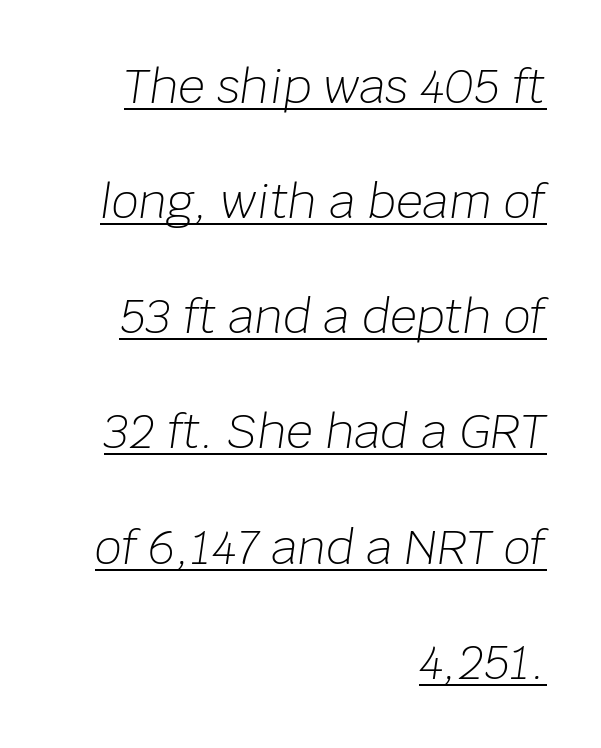
Think of a printed novel: that variable character pitch is what you see here. This sample trades compactness for vertical openness between lines. Reading down the block, your eye finds every line finishing at a fixed right position. In designer terms, the underline attribute is active on this setting. The letters sit at their default tracking, neither squeezed nor spread.
